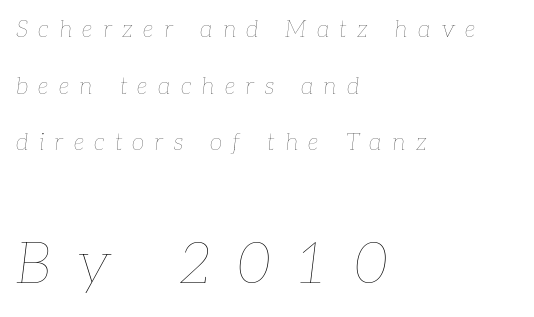
The lower block of text is set noticeably larger than the block above it. Plain, unruled lines of type. Widely set lines give the paragraph a tall, airy silhouette. Every character sits at an angle, as italics do.
